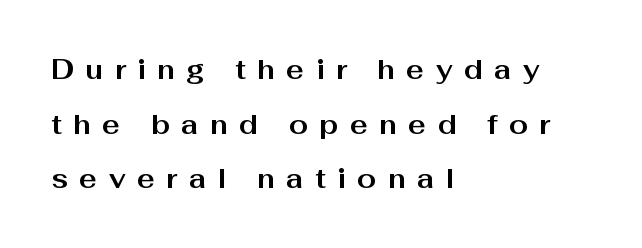
Q: Is the text bold? A: Yes.
Q: Is the text italic (slanted)? A: No, it is upright.
Q: Is the text underlined? A: No.
Q: How is the paragraph aligned? A: Left-aligned.
Q: Is the spacing between letters normal or unusually wide? A: Unusually wide.
Q: Is the spacing between lines tight, normal or loose? A: Loose.
